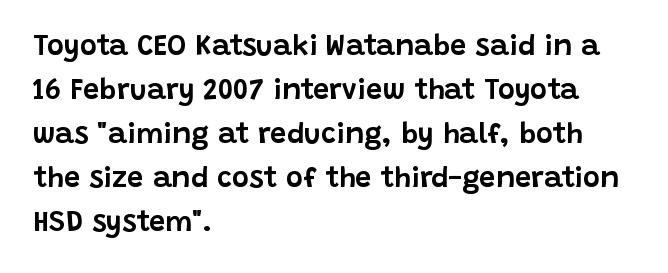
Q: Is the text italic (slanted)? A: No, it is upright.
Q: Is the typeface a serif or a sans-serif typeface? A: Sans-serif.
Q: Is the text underlined? A: No.
Q: How is the paragraph aligned? A: Left-aligned.
Q: Is the spacing between letters normal or unusually wide? A: Normal.
Q: Is the spacing between lines tight, normal or loose? A: Normal.
Q: Width (condensed, normal, or wide)? A: Normal.
Q: Stroke contrast? A: Low.
Q: x-height? A: Large.
Q: Monospaced? A: No.
